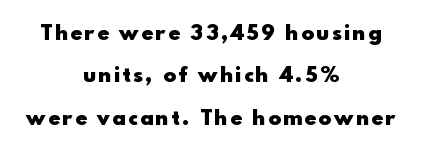
Q: Is the text bold? A: Yes.
Q: Is the text italic (slanted)? A: No, it is upright.
Q: Is the text underlined? A: No.
Q: How is the paragraph aligned? A: Centered.
Q: Is the spacing between lines tight, normal or loose? A: Loose.
